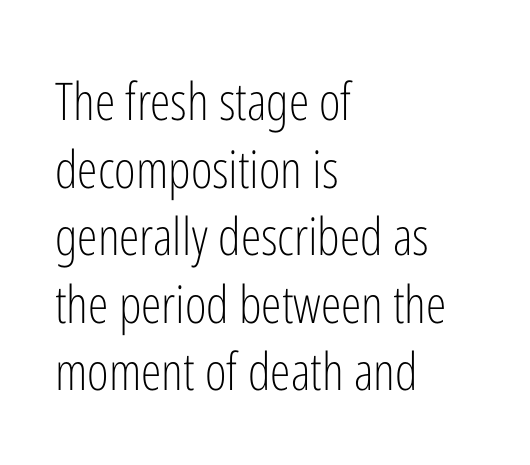
The image shows 52 px light, condensed sans-serif type, upright; set left-aligned, normal line spacing (1.3x), normal letter spacing, not underlined; low stroke contrast and a medium x-height.
